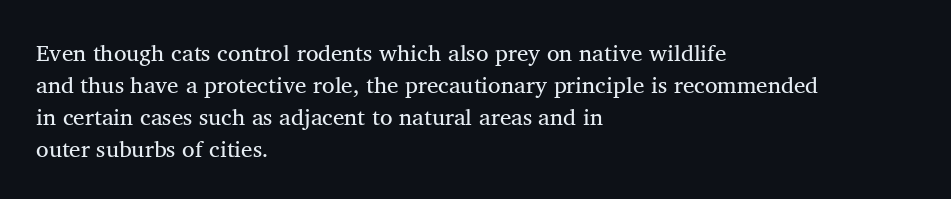
Q: Is the text bold? A: No.
Q: Is the text italic (slanted)? A: No, it is upright.
Q: Is the text underlined? A: No.
Q: How is the paragraph aligned? A: Left-aligned.
Q: Is the spacing between letters normal or unusually wide? A: Normal.
Q: Is the spacing between lines tight, normal or loose? A: Normal.
